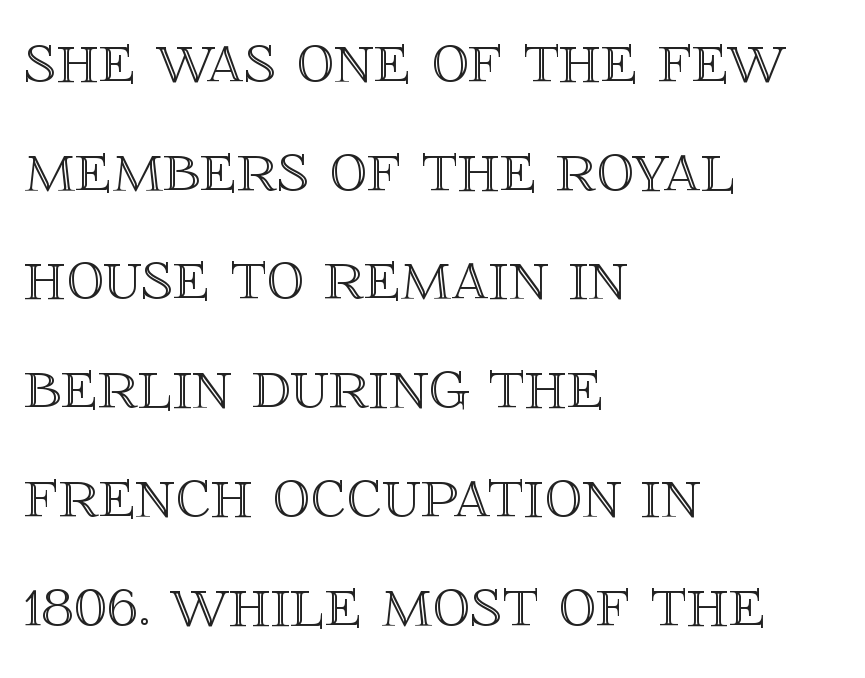
Q: Is the text italic (slanted)? A: No, it is upright.
Q: Is the text underlined? A: No.
Q: How is the paragraph aligned? A: Left-aligned.
Q: Is the spacing between letters normal or unusually wide? A: Normal.
Q: Is the spacing between lines tight, normal or loose? A: Normal.
Q: Width (condensed, normal, or wide)? A: Normal.
Q: x-height? A: Large.
Q: Monospaced? A: No.
